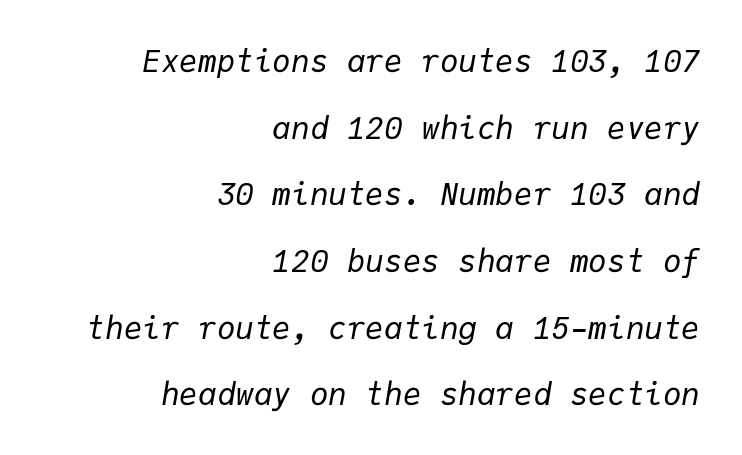
Spacing verdict: monospaced, one width for all characters. Honestly, there is no underline to notice here at all. Nothing unusual about the tracking: characters are spaced as the font intends. Quick note: interline space is abundant. This sample is right-justified, so line beginnings fall wherever the words allow. The weight would be labelled regular, book, light, or lighter still.
